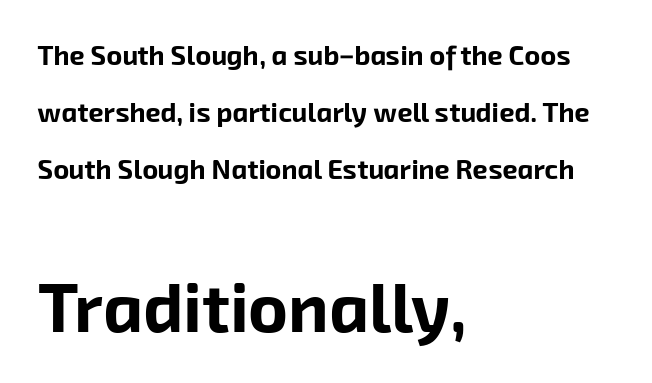
Q: Is the text bold? A: Yes.
Q: Is the typeface a serif or a sans-serif typeface? A: Sans-serif.
Q: Is the text underlined? A: No.
Q: How is the paragraph aligned? A: Left-aligned.
Q: Is the spacing between letters normal or unusually wide? A: Normal.
Q: Is the spacing between lines tight, normal or loose? A: Loose.
Q: Which block of text is set in a larger size, the first (top) or the second (bottom)? A: The second (bottom) one.
Q: Width (condensed, normal, or wide)? A: Normal.
Q: Stroke contrast? A: Low.
Q: x-height? A: Medium.
Q: Monospaced? A: No.
